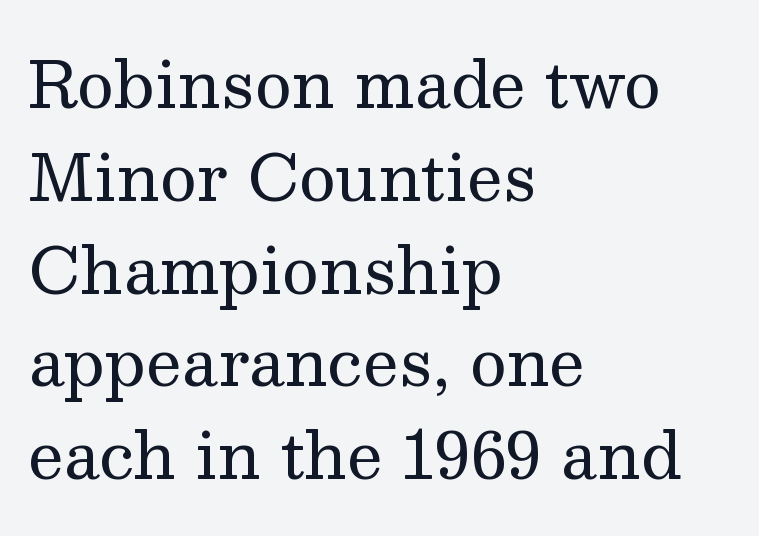
The face used here is proportionally spaced, like ordinary book or web type. This block has exactly the height ordinary leading produces. This is not heavy type; no bold has been used. Visually the block forms a straight wall on the left and a jagged coastline on the right. This sample uses a serif face. Type without underlining.
